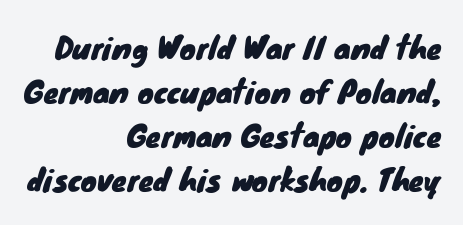
The image shows 30 px sans-serif type; set right-aligned, normal line spacing (1.47x), normal letter spacing, not underlined; low stroke contrast and a small x-height.
